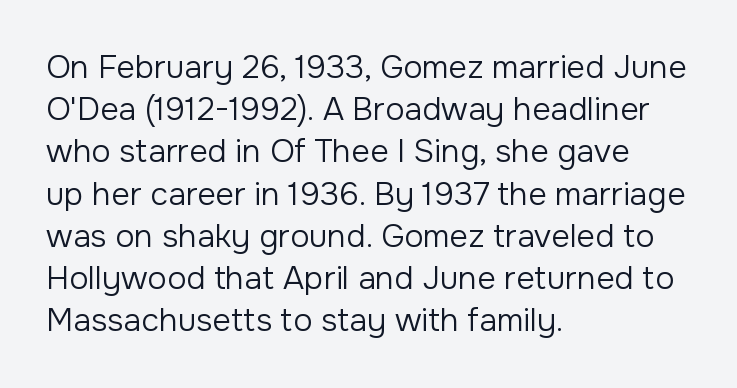
Q: Is the text bold? A: No.
Q: Is the text italic (slanted)? A: No, it is upright.
Q: Is the typeface a serif or a sans-serif typeface? A: Sans-serif.
Q: Is the text underlined? A: No.
Q: How is the paragraph aligned? A: Left-aligned.
Q: Is the spacing between letters normal or unusually wide? A: Normal.
Q: Is the spacing between lines tight, normal or loose? A: Normal.
Q: Width (condensed, normal, or wide)? A: Normal.
Q: Stroke contrast? A: Low.
Q: x-height? A: Medium.
Q: Monospaced? A: No.
